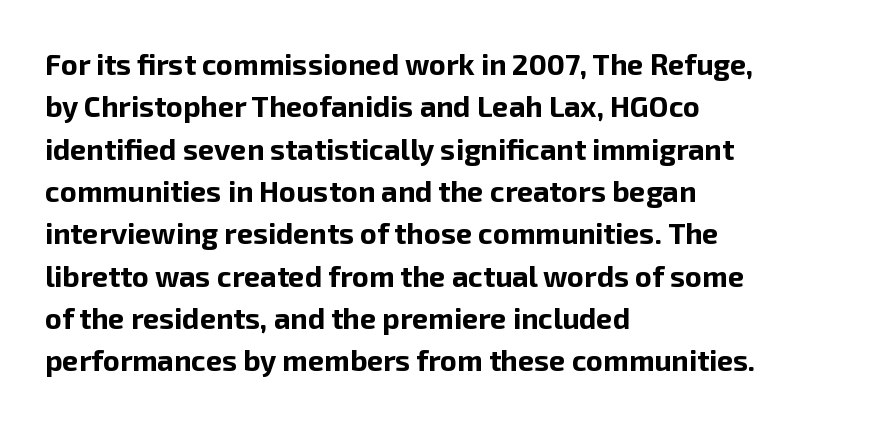
Q: Is the text bold? A: Yes.
Q: Is the text italic (slanted)? A: No, it is upright.
Q: Is the typeface a serif or a sans-serif typeface? A: Sans-serif.
Q: Is the text underlined? A: No.
Q: How is the paragraph aligned? A: Left-aligned.
Q: Is the spacing between letters normal or unusually wide? A: Normal.
Q: Is the spacing between lines tight, normal or loose? A: Normal.
Q: Width (condensed, normal, or wide)? A: Normal.
Q: Stroke contrast? A: Low.
Q: x-height? A: Medium.
Q: Monospaced? A: No.
